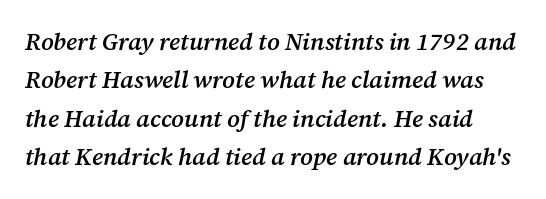
Q: Is the text bold? A: Semi-bold.
Q: Is the text italic (slanted)? A: Yes, it leans right by about 12 degrees.
Q: Is the text underlined? A: No.
Q: Is the spacing between letters normal or unusually wide? A: Normal.
Q: Is the spacing between lines tight, normal or loose? A: Normal.
